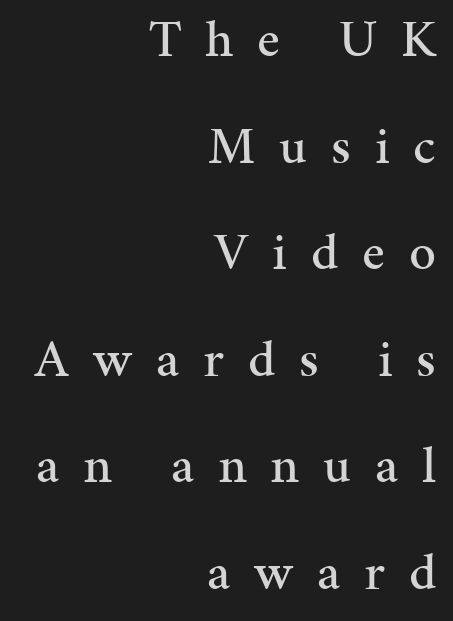
{"serif": "yes", "italic": "no", "width": "normal", "stroke_contrast": "medium", "x_height": "medium", "monospaced": "no", "underline": "no", "align": "right", "line_spacing": "loose", "line_spacing_ratio": 2.01, "letter_spacing": "wide", "letter_spacing_em": 0.45, "glyph_px": 53}
